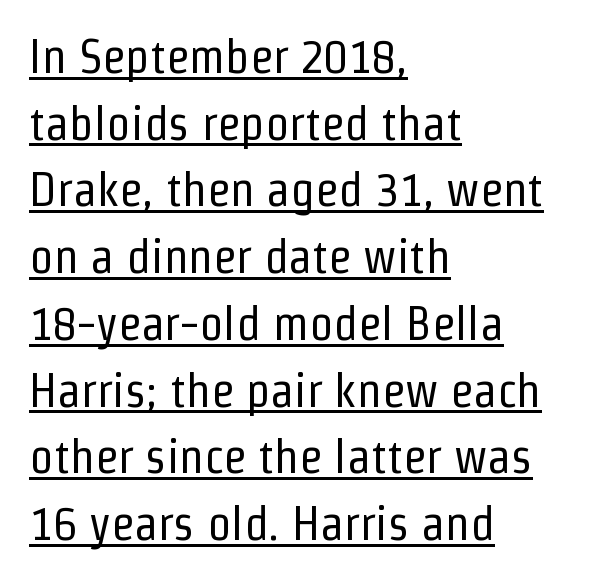
The image shows 48 px regular-weight, condensed sans-serif type, upright; set left-aligned, normal line spacing (1.39x), normal letter spacing, underlined; low stroke contrast and a medium x-height.
